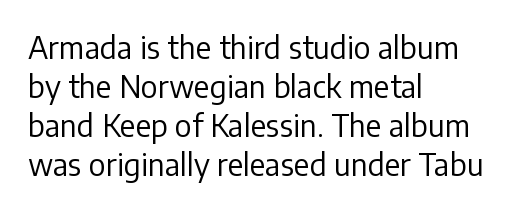
The image shows 30 px regular-weight sans-serif type, upright; set left-aligned, normal line spacing (1.3x), normal letter spacing, not underlined; low stroke contrast and a medium x-height.
